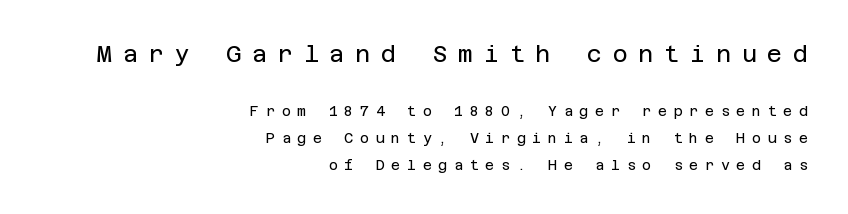
Q: Is the text bold? A: No.
Q: Is the text italic (slanted)? A: No, it is upright.
Q: Is the text underlined? A: No.
Q: How is the paragraph aligned? A: Right-aligned.
Q: Is the spacing between letters normal or unusually wide? A: Unusually wide.
Q: Is the spacing between lines tight, normal or loose? A: Loose.
Q: Which block of text is set in a larger size, the first (top) or the second (bottom)? A: The first (top) one.
